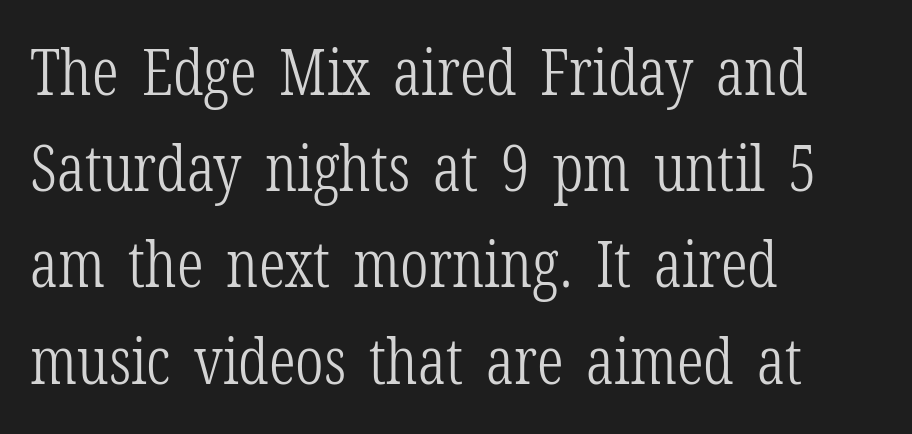
Q: Is the text bold? A: No.
Q: Is the text italic (slanted)? A: No, it is upright.
Q: Is the typeface a serif or a sans-serif typeface? A: Serif.
Q: Is the text underlined? A: No.
Q: How is the paragraph aligned? A: Left-aligned.
Q: Is the spacing between letters normal or unusually wide? A: Normal.
Q: Is the spacing between lines tight, normal or loose? A: Normal.
Q: Width (condensed, normal, or wide)? A: Condensed.
Q: Stroke contrast? A: Low.
Q: x-height? A: Medium.
Q: Monospaced? A: No.
